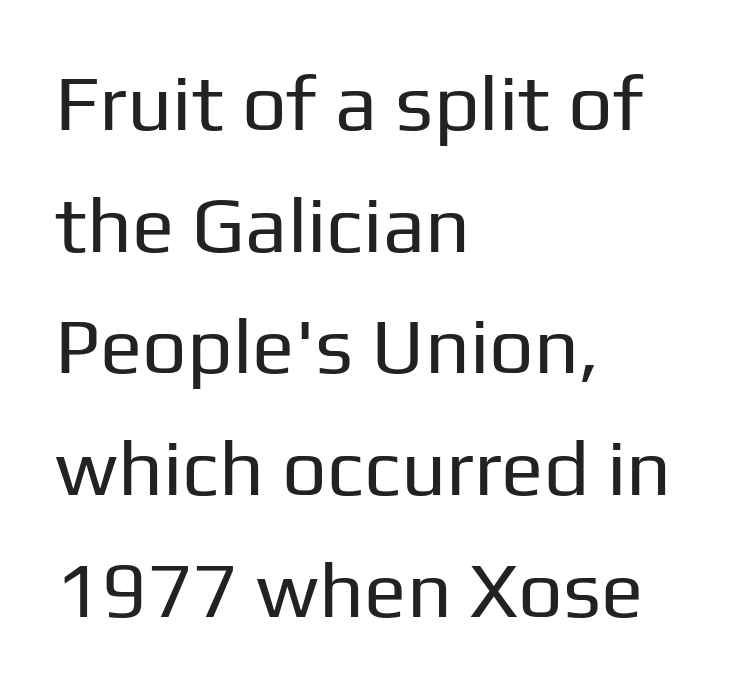
{"serif": "no", "italic": "no", "bold": "no", "weight": "regular", "width": "normal", "stroke_contrast": "low", "x_height": "medium", "monospaced": "no", "underline": "no", "align": "left", "line_spacing": "normal", "line_spacing_ratio": 1.54, "letter_spacing": "normal", "letter_spacing_em": 0.0, "glyph_px": 79}
